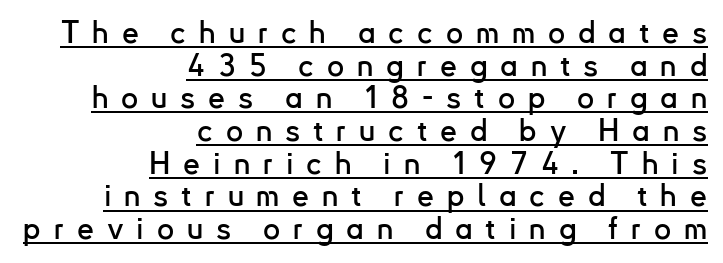
Q: Is the text italic (slanted)? A: No, it is upright.
Q: Is the typeface a serif or a sans-serif typeface? A: Sans-serif.
Q: Is the text underlined? A: Yes.
Q: How is the paragraph aligned? A: Right-aligned.
Q: Is the spacing between letters normal or unusually wide? A: Unusually wide.
Q: Is the spacing between lines tight, normal or loose? A: Tight.
Q: Width (condensed, normal, or wide)? A: Normal.
Q: Stroke contrast? A: Low.
Q: x-height? A: Small.
Q: Monospaced? A: No.
